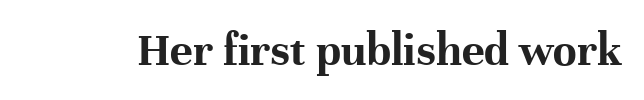
The image shows 48 px bold serif type, upright; set normal letter spacing, not underlined; high stroke contrast and a medium x-height.
